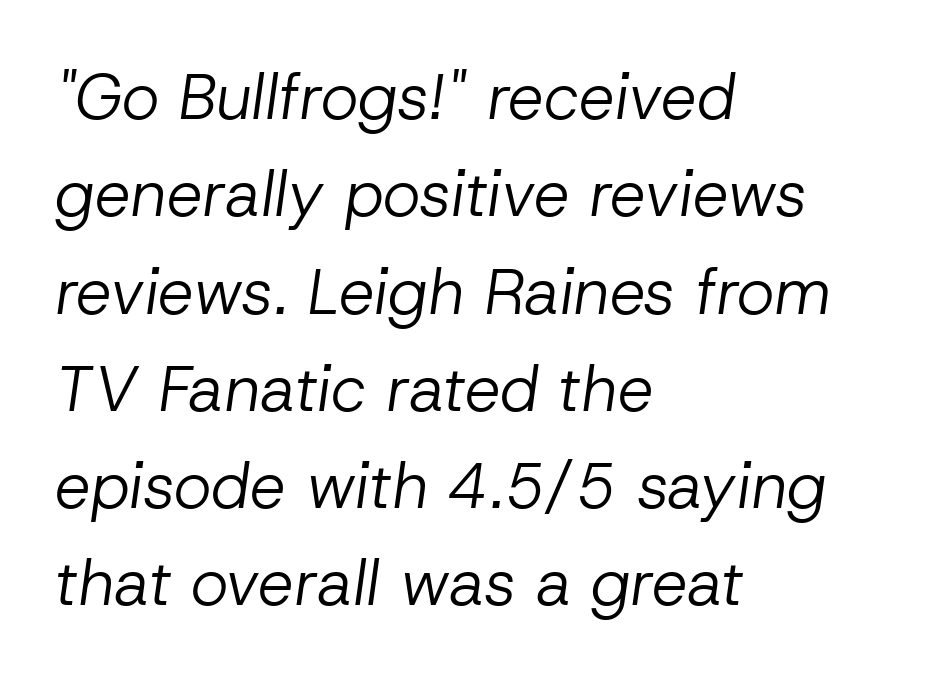
{"italic": "yes", "lean": "right", "slant_degrees": 8, "bold": "no", "weight": "regular", "width": "normal", "stroke_contrast": "low", "x_height": "medium", "monospaced": "no", "underline": "no", "align": "left", "line_spacing": "normal", "line_spacing_ratio": 1.52, "letter_spacing": "normal", "letter_spacing_em": 0.0, "glyph_px": 64}
